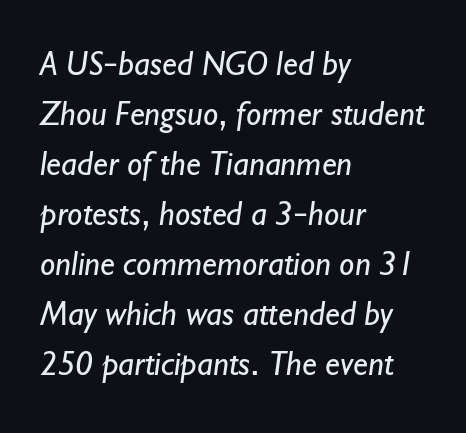
Q: Is the text bold? A: No.
Q: Is the typeface a serif or a sans-serif typeface? A: Sans-serif.
Q: Is the text underlined? A: No.
Q: How is the paragraph aligned? A: Left-aligned.
Q: Is the spacing between letters normal or unusually wide? A: Normal.
Q: Is the spacing between lines tight, normal or loose? A: Normal.
Q: Width (condensed, normal, or wide)? A: Normal.
Q: Stroke contrast? A: Low.
Q: x-height? A: Small.
Q: Monospaced? A: No.
